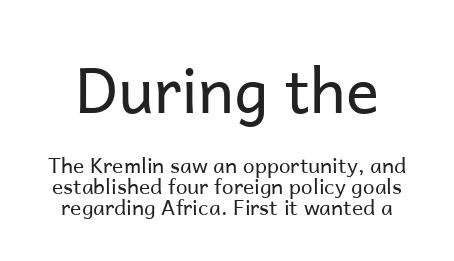
Q: Is the text bold? A: No.
Q: Is the text italic (slanted)? A: No, it is upright.
Q: Is the typeface a serif or a sans-serif typeface? A: Sans-serif.
Q: Is the text underlined? A: No.
Q: Is the spacing between letters normal or unusually wide? A: Normal.
Q: Is the spacing between lines tight, normal or loose? A: Tight.
Q: Which block of text is set in a larger size, the first (top) or the second (bottom)? A: The first (top) one.
Q: Width (condensed, normal, or wide)? A: Normal.
Q: Stroke contrast? A: Low.
Q: x-height? A: Medium.
Q: Monospaced? A: No.
